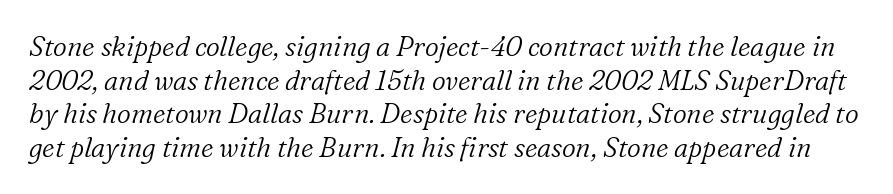
{"italic": "yes", "lean": "right", "slant_degrees": 16, "bold": "no", "underline": "no", "line_spacing": "normal", "line_spacing_ratio": 1.25, "letter_spacing": "normal", "letter_spacing_em": 0.0, "glyph_px": 27}
